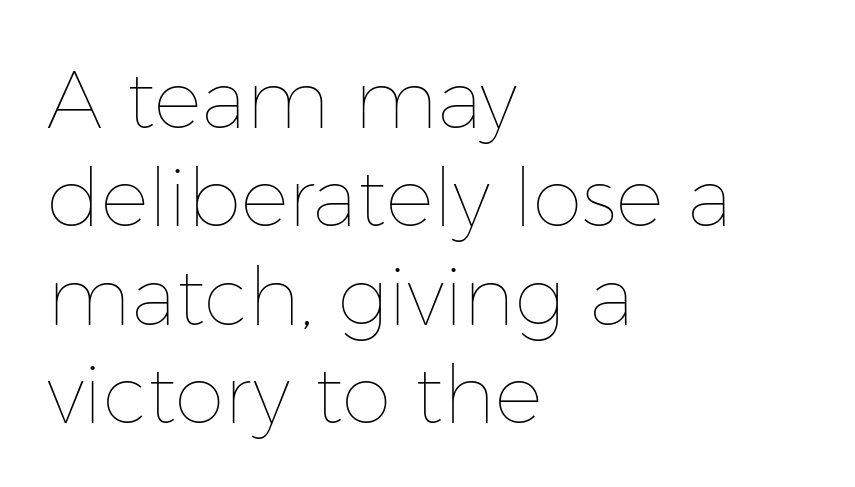
{"italic": "no", "bold": "no", "weight": "thin", "width": "normal", "stroke_contrast": "low", "x_height": "medium", "monospaced": "no", "underline": "no", "align": "left", "line_spacing_ratio": 1.23, "letter_spacing": "normal", "letter_spacing_em": 0.0, "glyph_px": 80}
